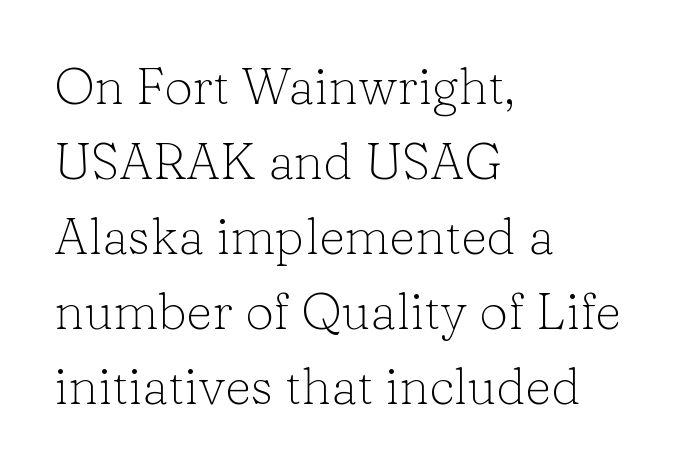
The image shows 51 px light serif type, upright; set left-aligned, normal line spacing (1.47x), normal letter spacing, not underlined; low stroke contrast and a medium x-height.
